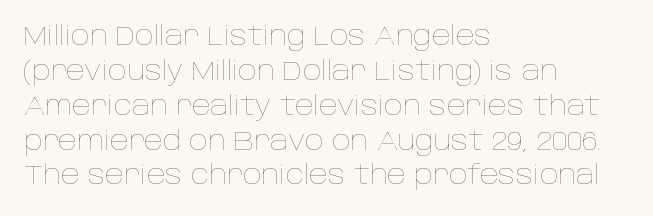
The image shows 26 px text type, upright; set left-aligned, normal line spacing (1.34x), normal letter spacing, not underlined.
